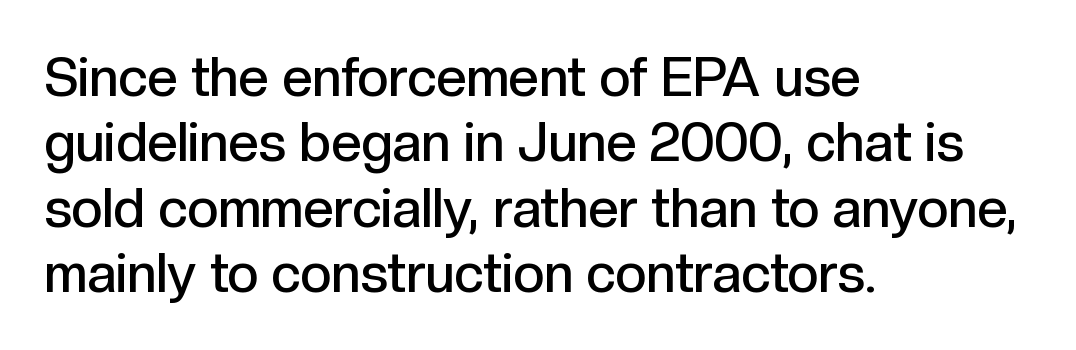
These lines are rendered in a variable-pitch font. Students, note that the glyphs here touch the page at normal intervals. Tall strokes in this sample are plumb rather than angled. The string is rendered with underlining switched off. The rendering anchors every line to the left-hand side.
